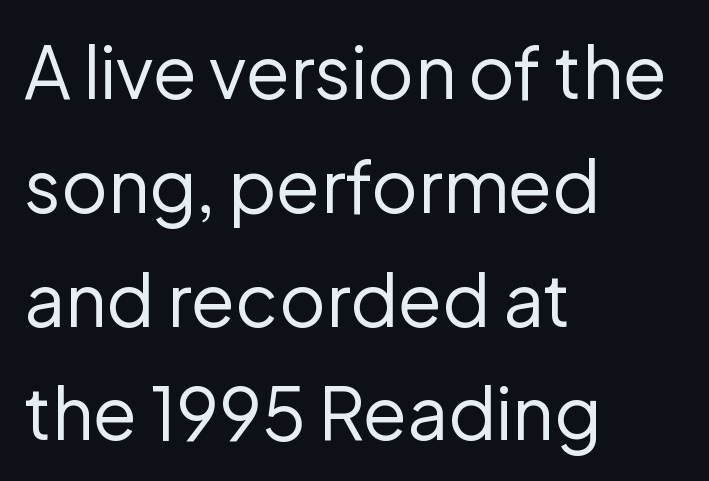
{"serif": "no", "italic": "no", "bold": "no", "weight": "regular", "width": "normal", "stroke_contrast": "low", "x_height": "medium", "monospaced": "no", "underline": "no", "align": "left", "line_spacing": "normal", "line_spacing_ratio": 1.58, "letter_spacing": "normal", "letter_spacing_em": 0.0, "glyph_px": 72}
